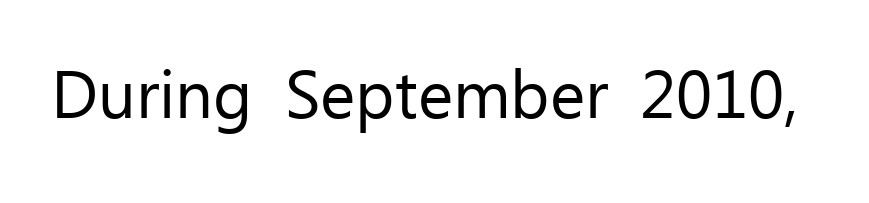
In terms of letterform style, serifs are entirely absent. You could call the tracking neutral — neither tight nor loose. The face looks like a standard text weight, possibly lighter. This sample uses an upright cut, with every glyph sitting square on the baseline. The string is rendered with underlining switched off. Note the varied advance widths — an 'i' is clearly narrower than an 'm'.
